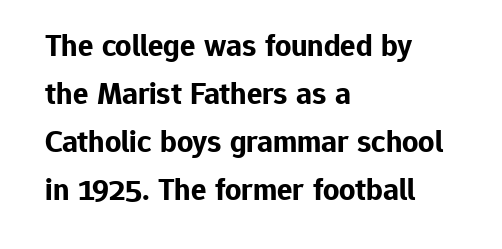
Q: Is the text bold? A: Yes.
Q: Is the text italic (slanted)? A: No, it is upright.
Q: Is the typeface a serif or a sans-serif typeface? A: Sans-serif.
Q: Is the text underlined? A: No.
Q: How is the paragraph aligned? A: Left-aligned.
Q: Is the spacing between letters normal or unusually wide? A: Normal.
Q: Is the spacing between lines tight, normal or loose? A: Normal.
Q: Width (condensed, normal, or wide)? A: Normal.
Q: Stroke contrast? A: Low.
Q: x-height? A: Medium.
Q: Monospaced? A: No.
